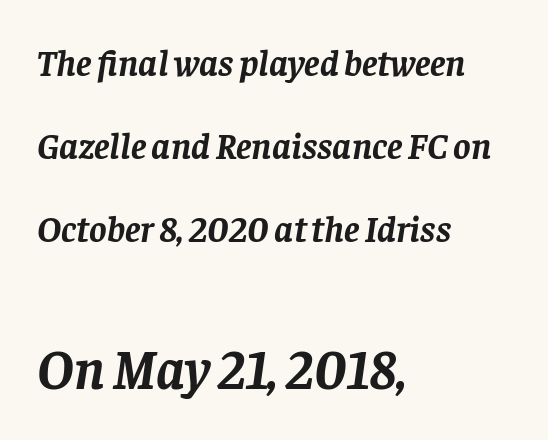
Q: Is the text bold? A: Yes.
Q: Is the text italic (slanted)? A: Yes, it leans right by about 8 degrees.
Q: Is the typeface a serif or a sans-serif typeface? A: Serif.
Q: Is the text underlined? A: No.
Q: How is the paragraph aligned? A: Left-aligned.
Q: Is the spacing between letters normal or unusually wide? A: Normal.
Q: Is the spacing between lines tight, normal or loose? A: Loose.
Q: Which block of text is set in a larger size, the first (top) or the second (bottom)? A: The second (bottom) one.
Q: Width (condensed, normal, or wide)? A: Normal.
Q: Stroke contrast? A: Low.
Q: x-height? A: Large.
Q: Monospaced? A: No.
